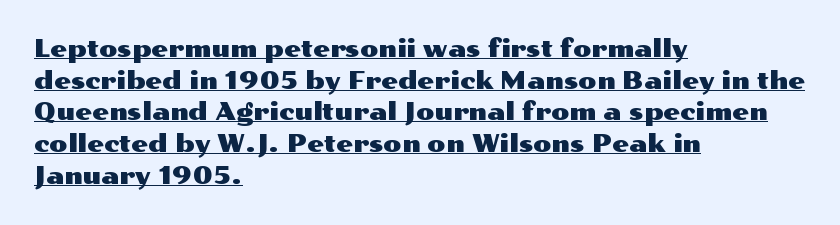
The image shows 24 px text type, upright; set left-aligned, normal line spacing (1.32x), normal letter spacing, underlined.
